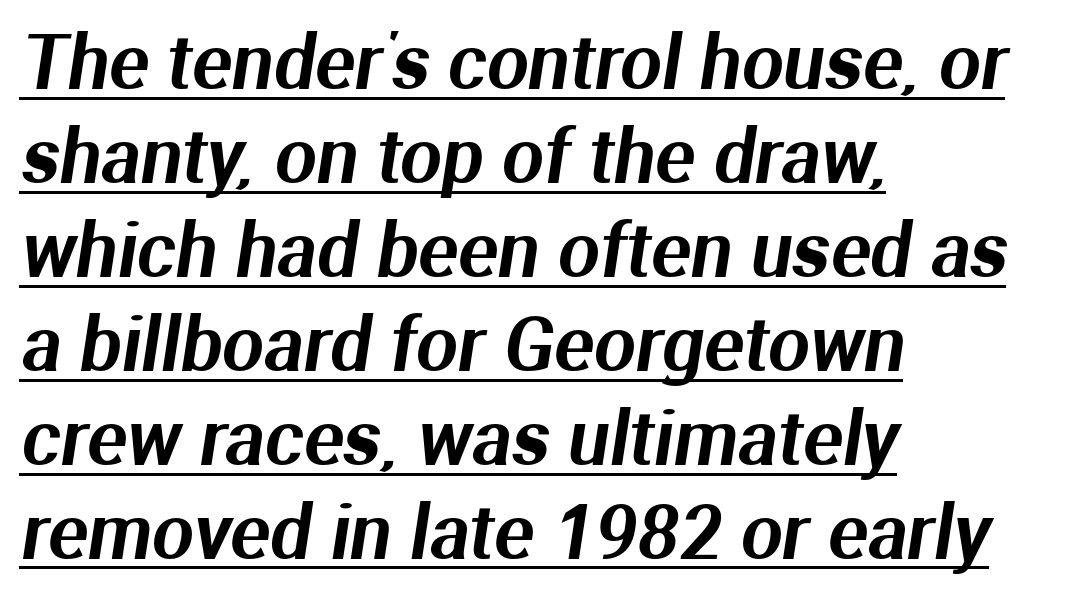
The image shows 74 px sans-serif type; set left-aligned, normal line spacing (1.27x), normal letter spacing, underlined; medium stroke contrast and a medium x-height.
